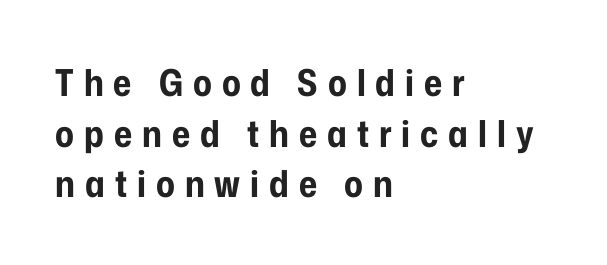
The image shows 37 px bold, condensed sans-serif type, upright; set left-aligned, normal line spacing (1.37x), unusually wide letter spacing (+0.27 em), not underlined; low stroke contrast and a medium x-height.
